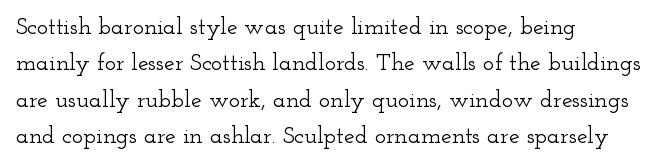
The image shows 24 px text type, upright; set left-aligned, normal line spacing (1.52x), normal letter spacing, not underlined.
